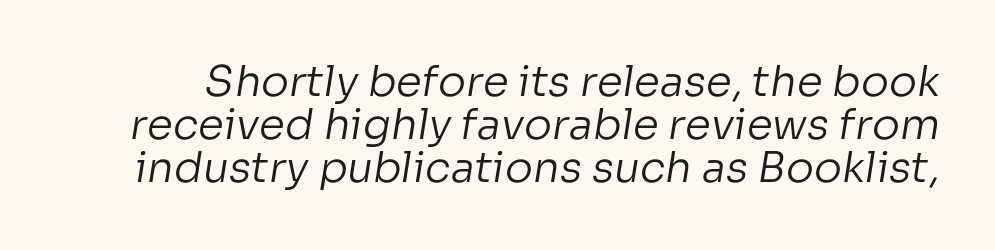
Q: Is the text bold? A: No.
Q: Is the typeface a serif or a sans-serif typeface? A: Sans-serif.
Q: Is the text underlined? A: No.
Q: Is the spacing between letters normal or unusually wide? A: Normal.
Q: Is the spacing between lines tight, normal or loose? A: Tight.
Q: Width (condensed, normal, or wide)? A: Normal.
Q: Stroke contrast? A: Low.
Q: x-height? A: Medium.
Q: Monospaced? A: No.
